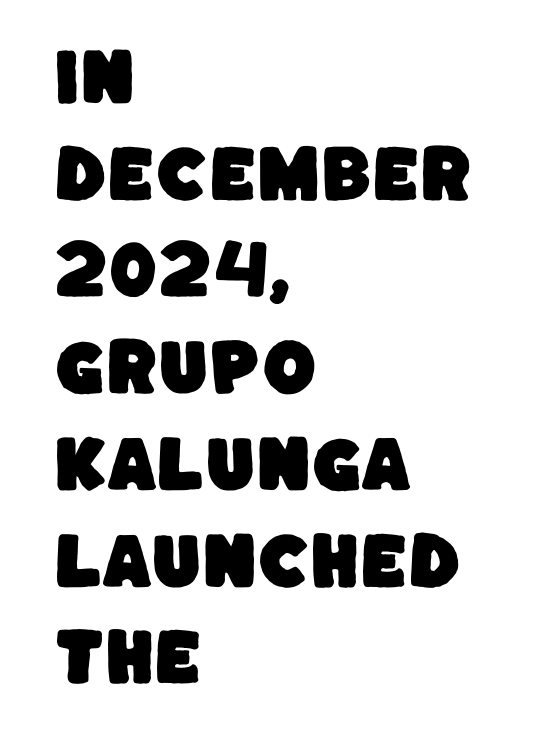
{"serif": "no", "width": "normal", "stroke_contrast": "low", "x_height": "large", "monospaced": "no", "underline": "no", "align": "left", "line_spacing": "normal", "line_spacing_ratio": 1.56, "letter_spacing": "normal", "letter_spacing_em": 0.0, "glyph_px": 62}
